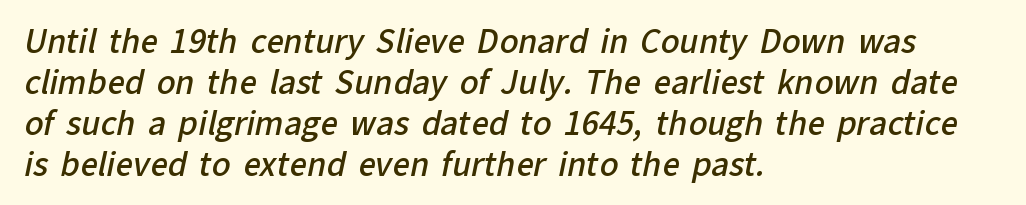
The passage shown has conventional tracking throughout. Normally led — the rows are evenly, conventionally spaced. One-word summary of the alignment: left. Varying glyph widths throughout — classic text-font behaviour. The sample has been set in demibold, a notch under bold.
